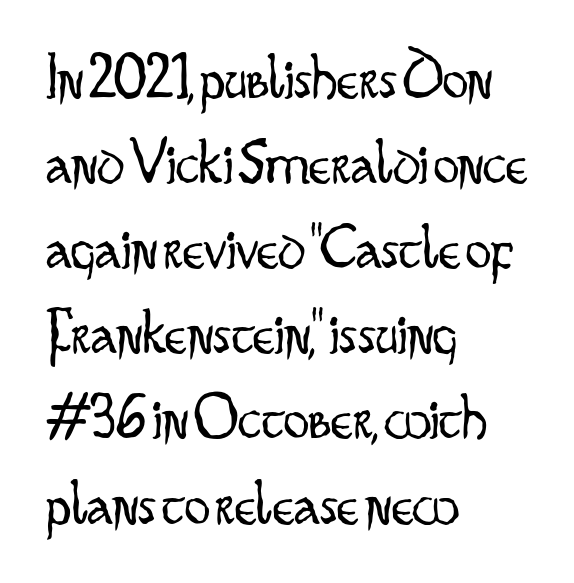
Nobody touched the tracking dial on this one. Just letters on the line, the space beneath them empty. These glyphs show unthickened strokes, regular width or finer. These lines were composed using upright roman letters. This sample uses a sans-serif face.
